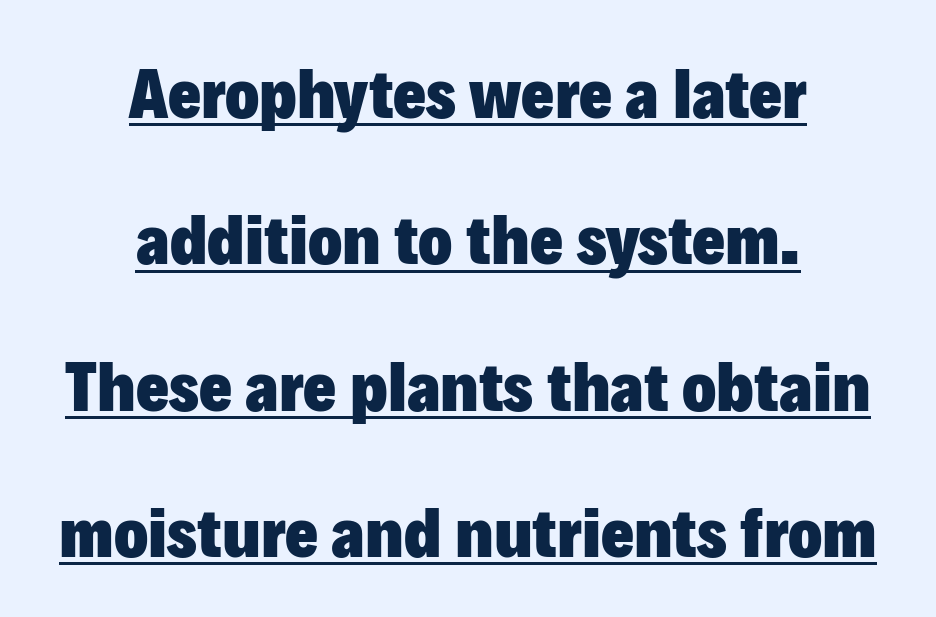
{"serif": "no", "italic": "no", "bold": "yes", "weight": "heavy", "width": "normal", "stroke_contrast": "low", "x_height": "medium", "monospaced": "no", "underline": "yes", "align": "center", "line_spacing": "loose", "line_spacing_ratio": 2.06, "letter_spacing": "normal", "letter_spacing_em": 0.0, "glyph_px": 71}
